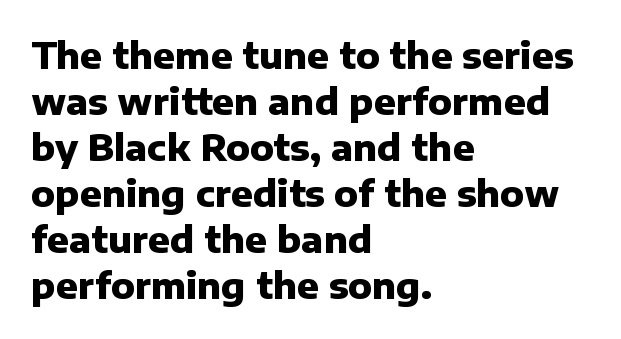
Q: Is the text bold? A: Yes.
Q: Is the text italic (slanted)? A: No, it is upright.
Q: Is the typeface a serif or a sans-serif typeface? A: Sans-serif.
Q: Is the text underlined? A: No.
Q: How is the paragraph aligned? A: Left-aligned.
Q: Is the spacing between letters normal or unusually wide? A: Normal.
Q: Is the spacing between lines tight, normal or loose? A: Normal.
Q: Width (condensed, normal, or wide)? A: Normal.
Q: Stroke contrast? A: Low.
Q: x-height? A: Medium.
Q: Monospaced? A: No.
